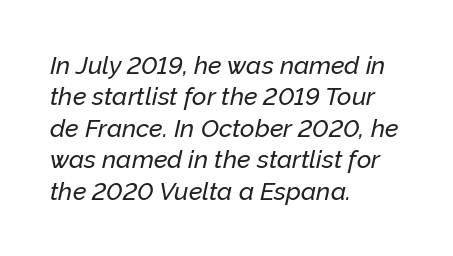
This block has exactly the height ordinary leading produces. Descender tails drop into unmarked territory. The letters are slanted; this is an italic face. Each line starts at the same left margin while the right side varies. Short note: letters normally spaced.
